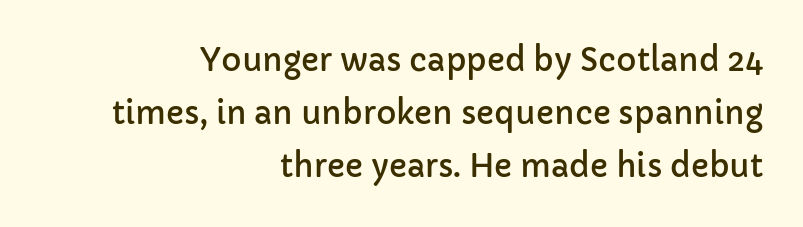
The image shows 31 px sans-serif type, upright; set right-aligned, line spacing 1.71x, normal letter spacing, not underlined; low stroke contrast and a medium x-height.
